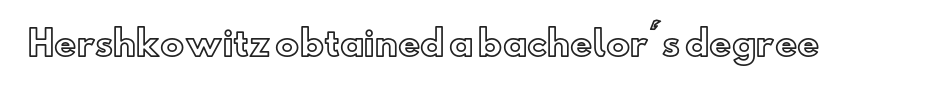
{"italic": "no", "width": "normal", "x_height": "small", "monospaced": "no", "underline": "no", "letter_spacing": "normal", "letter_spacing_em": 0.0, "glyph_px": 34}
